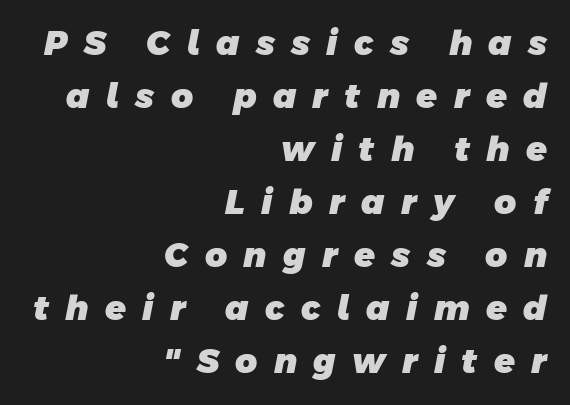
{"serif": "no", "bold": "yes", "weight": "heavy", "width": "normal", "stroke_contrast": "low", "x_height": "large", "monospaced": "no", "underline": "no", "align": "right", "line_spacing": "normal", "line_spacing_ratio": 1.56, "letter_spacing": "wide", "letter_spacing_em": 0.48, "glyph_px": 34}
